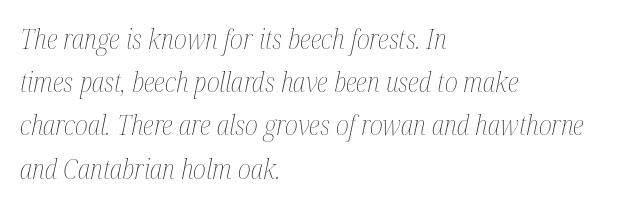
Q: Is the text bold? A: No.
Q: Is the text italic (slanted)? A: Yes, it leans right by about 12 degrees.
Q: Is the text underlined? A: No.
Q: How is the paragraph aligned? A: Left-aligned.
Q: Is the spacing between letters normal or unusually wide? A: Normal.
Q: Is the spacing between lines tight, normal or loose? A: Normal.
